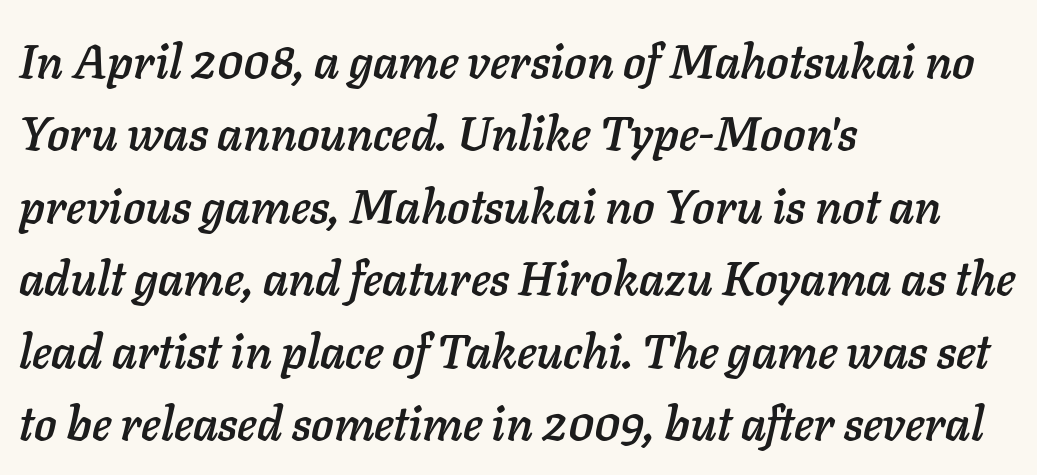
{"italic": "yes", "lean": "right", "slant_degrees": 11, "width": "normal", "stroke_contrast": "low", "x_height": "medium", "monospaced": "no", "underline": "no", "align": "left", "line_spacing": "normal", "line_spacing_ratio": 1.54, "letter_spacing": "normal", "letter_spacing_em": 0.0, "glyph_px": 47}
